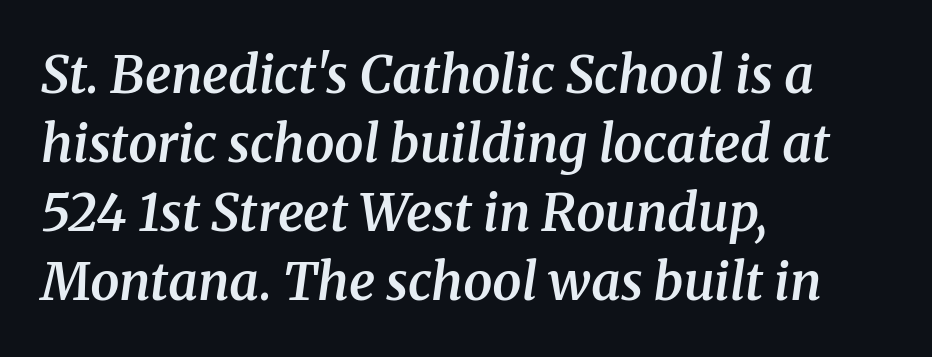
The image shows 52 px semibold serif type, italic (leaning right); set left-aligned, normal line spacing (1.33x), normal letter spacing, not underlined; medium stroke contrast and a medium x-height.
